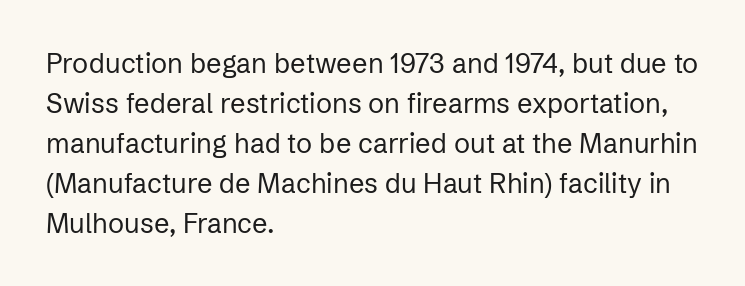
The image shows 27 px text type, upright; set left-aligned, normal line spacing (1.48x), normal letter spacing, not underlined.
